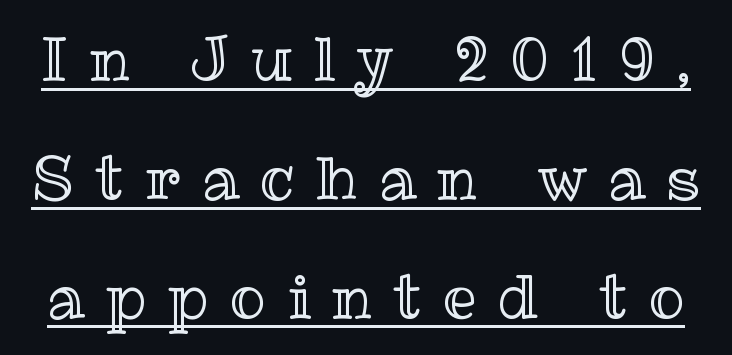
The image shows 60 px text type, upright; set loose line spacing (1.98x), unusually wide letter spacing (+0.36 em), underlined; a medium x-height.
